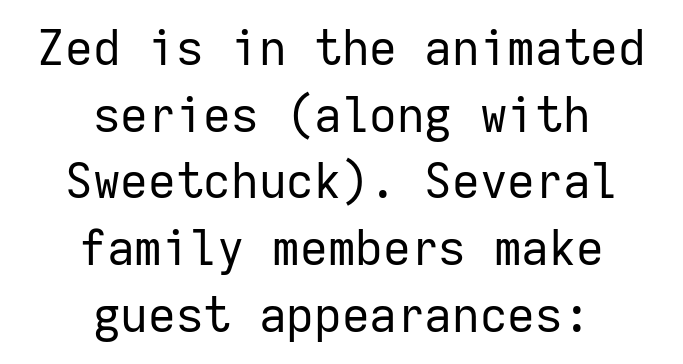
{"serif": "no", "italic": "no", "bold": "no", "weight": "regular", "width": "normal", "stroke_contrast": "low", "x_height": "medium", "monospaced": "yes", "underline": "no", "align": "center", "line_spacing": "normal", "line_spacing_ratio": 1.39, "letter_spacing": "normal", "letter_spacing_em": 0.0, "glyph_px": 48}
